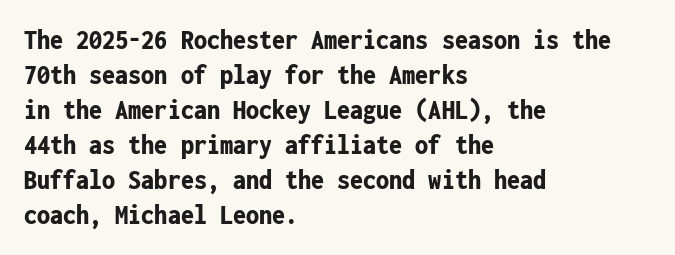
Q: Is the text bold? A: Yes.
Q: Is the text italic (slanted)? A: No, it is upright.
Q: Is the typeface a serif or a sans-serif typeface? A: Sans-serif.
Q: Is the text underlined? A: No.
Q: How is the paragraph aligned? A: Left-aligned.
Q: Is the spacing between letters normal or unusually wide? A: Normal.
Q: Width (condensed, normal, or wide)? A: Condensed.
Q: Stroke contrast? A: Low.
Q: x-height? A: Medium.
Q: Monospaced? A: Yes.
